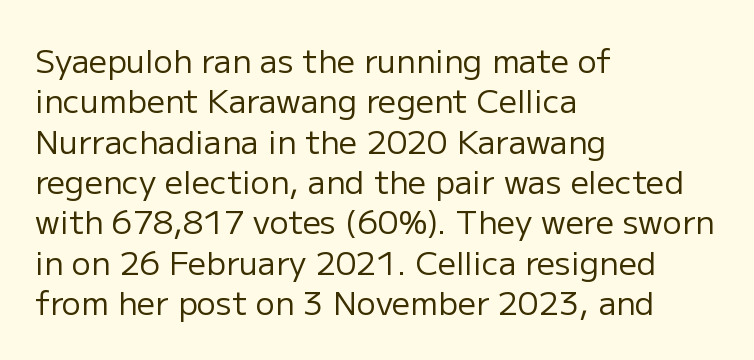
The image shows 32 px regular-weight sans-serif type, upright; set left-aligned, normal line spacing (1.26x), normal letter spacing, not underlined; low stroke contrast and a medium x-height.
